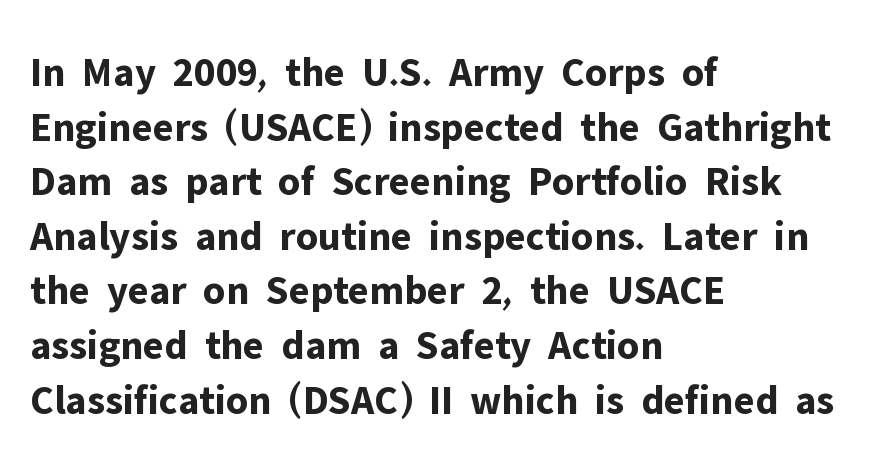
The image shows 42 px bold sans-serif type, upright; set left-aligned, normal line spacing (1.3x), normal letter spacing, not underlined; low stroke contrast and a medium x-height.
